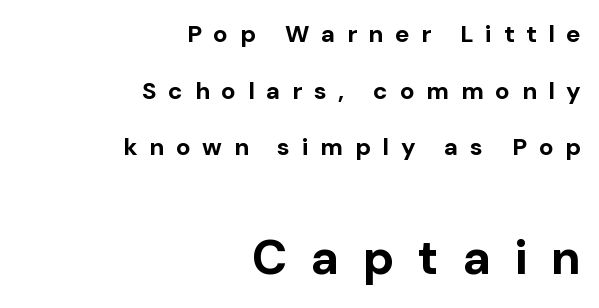
Q: Is the text bold? A: Yes.
Q: Is the text italic (slanted)? A: No, it is upright.
Q: Is the typeface a serif or a sans-serif typeface? A: Sans-serif.
Q: Is the text underlined? A: No.
Q: How is the paragraph aligned? A: Right-aligned.
Q: Is the spacing between letters normal or unusually wide? A: Unusually wide.
Q: Is the spacing between lines tight, normal or loose? A: Loose.
Q: Which block of text is set in a larger size, the first (top) or the second (bottom)? A: The second (bottom) one.
Q: Width (condensed, normal, or wide)? A: Normal.
Q: Stroke contrast? A: Low.
Q: x-height? A: Medium.
Q: Monospaced? A: No.
